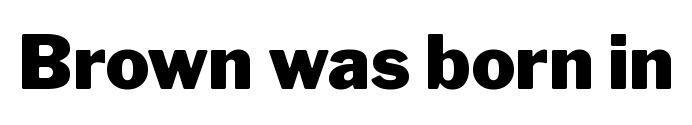
{"serif": "no", "italic": "no", "bold": "yes", "weight": "heavy", "width": "normal", "stroke_contrast": "low", "x_height": "medium", "monospaced": "no", "underline": "no", "letter_spacing": "normal", "letter_spacing_em": 0.0, "glyph_px": 74}
